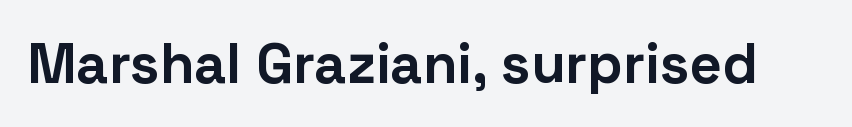
These lines carry a lot of weight — the face is fully bold. Plain, unruled lines of type. Spacing between characters is what you'd get straight out of the box. Style check: upright. These lines are rendered in a variable-pitch font. The typeface chosen for these lines omits serifs.
